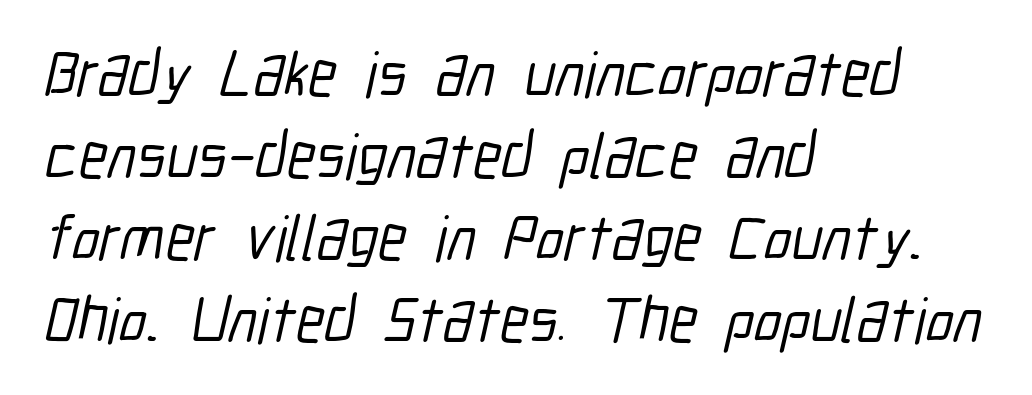
These lines are set flush left with a ragged right edge. Regarding serifs, this sample does without them. You could not count columns in this text — the font is proportionally spaced. The passage shown is not underscored anywhere. The letters sit at their default tracking, neither squeezed nor spread.
